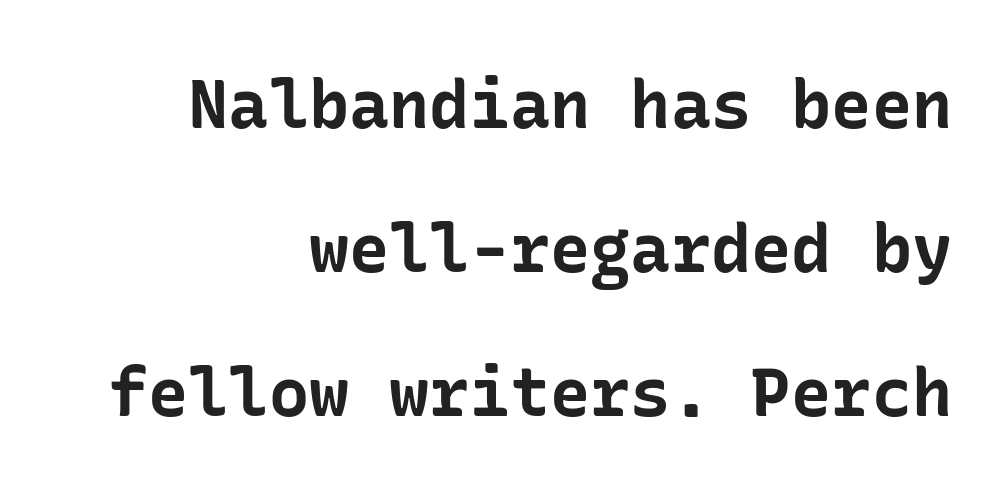
Between one letter and the next there's only the usual sliver of space. Horizontal alignment here is rightward, an uncommon choice for prose. Strong, thick strokes mark this as bold type. I'd call this a sans setting — the letters go barefoot. A typesetter would call this leading open, well beyond the default.
